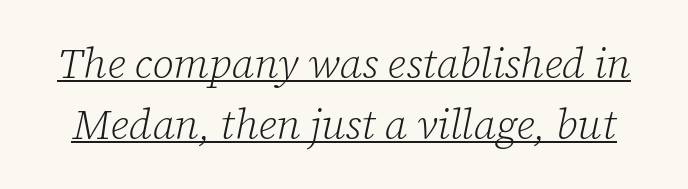
Font category for this specimen: serif. Caption: standard tracking, unaltered. Do the characters align in a grid? No, the font is proportional. The lettering tilts uniformly, giving the passage an italic look. Rows of type keep a routine distance in the vertical direction. The passage shown is underscored from start to finish.
